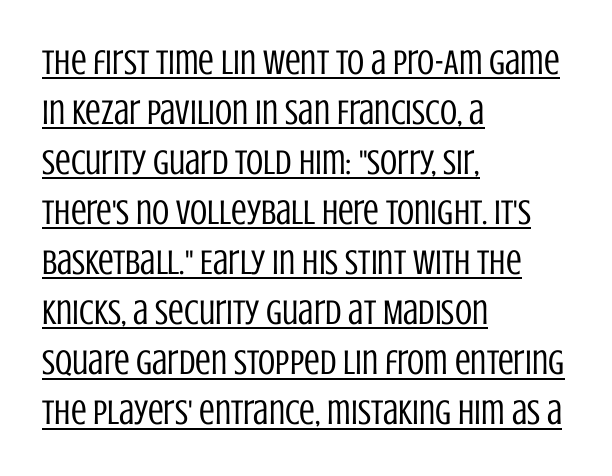
Q: Is the text bold? A: No.
Q: Is the text italic (slanted)? A: No, it is upright.
Q: Is the typeface a serif or a sans-serif typeface? A: Sans-serif.
Q: Is the text underlined? A: Yes.
Q: How is the paragraph aligned? A: Left-aligned.
Q: Is the spacing between letters normal or unusually wide? A: Normal.
Q: Is the spacing between lines tight, normal or loose? A: Normal.
Q: Width (condensed, normal, or wide)? A: Condensed.
Q: Stroke contrast? A: Low.
Q: x-height? A: Large.
Q: Monospaced? A: No.
